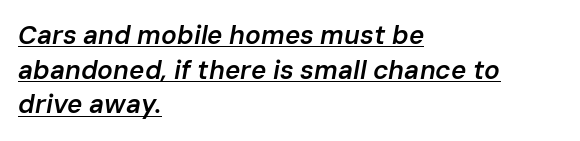
This is moderately heavy type, rendered in semibold. In terms of letterspacing, this is plain default setting. Successive baselines arrive at the customary interval. The glyphs are accompanied by a horizontal stroke just below them. The text carries the slant typical of an italic or oblique font. A classic flush-left, rag-right setting is used for this passage.
